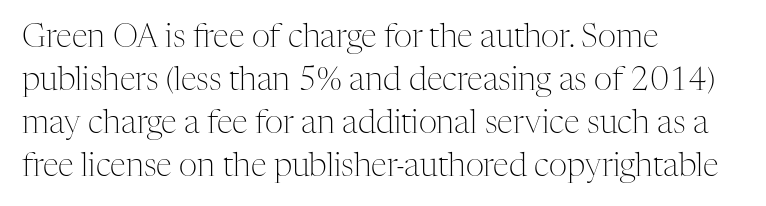
{"serif": "yes", "italic": "no", "bold": "no", "weight": "light", "width": "normal", "stroke_contrast": "medium", "x_height": "medium", "monospaced": "no", "underline": "no", "align": "left", "line_spacing": "normal", "line_spacing_ratio": 1.34, "letter_spacing": "normal", "letter_spacing_em": 0.0, "glyph_px": 32}
